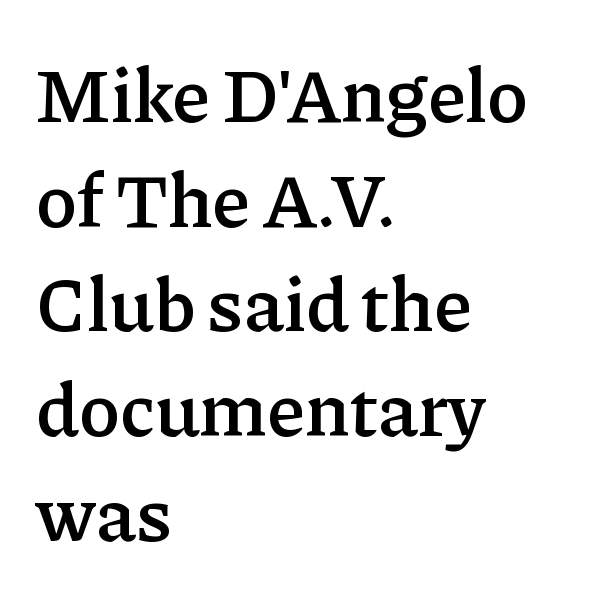
In terms of letterspacing, this is plain default setting. Think of a printed novel: that variable character pitch is what you see here. Horizontally, the lines are justified to the leading edge only. Every stem runs plumb, perpendicular to the baseline.
